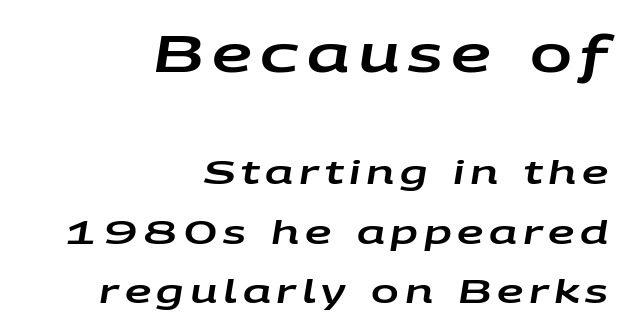
{"italic": "yes", "lean": "right", "slant_degrees": 9, "width": "wide", "stroke_contrast": "low", "x_height": "large", "monospaced": "no", "underline": "no", "align": "right", "line_spacing_ratio": 1.79, "larger_block": "first", "size_ratio": 1.52, "glyph_px": 50}
